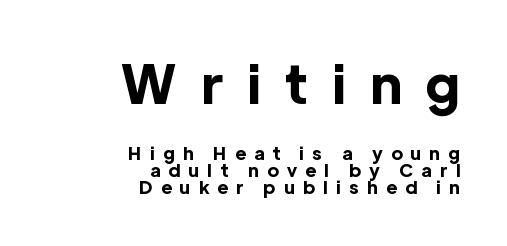
The image shows 53 px bold sans-serif type, upright; set right-aligned, tight line spacing (0.95x), unusually wide letter spacing (+0.47 em), not underlined; the first (top) block is 2.94x larger; a medium x-height.
